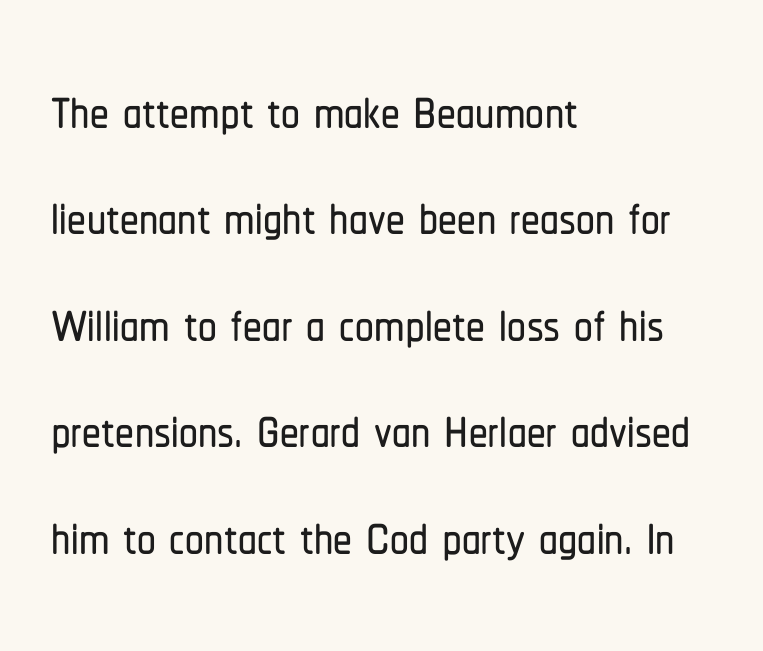
The image shows 75 px condensed sans-serif type, upright; set left-aligned, normal line spacing (1.42x), normal letter spacing, not underlined; low stroke contrast and a medium x-height.
